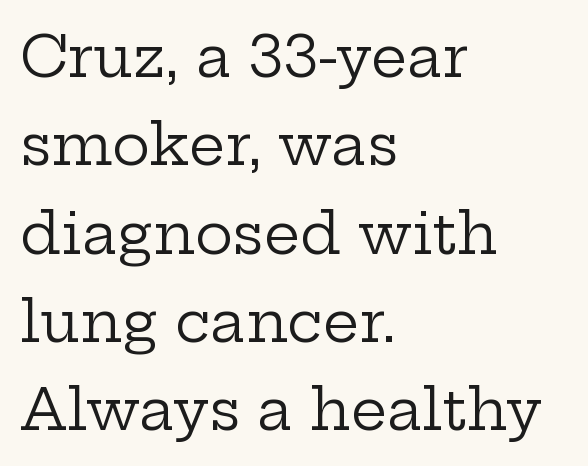
Q: Is the text bold? A: No.
Q: Is the text italic (slanted)? A: No, it is upright.
Q: Is the typeface a serif or a sans-serif typeface? A: Serif.
Q: Is the text underlined? A: No.
Q: How is the paragraph aligned? A: Left-aligned.
Q: Is the spacing between letters normal or unusually wide? A: Normal.
Q: Is the spacing between lines tight, normal or loose? A: Normal.
Q: Width (condensed, normal, or wide)? A: Wide.
Q: Stroke contrast? A: Low.
Q: x-height? A: Medium.
Q: Monospaced? A: No.
